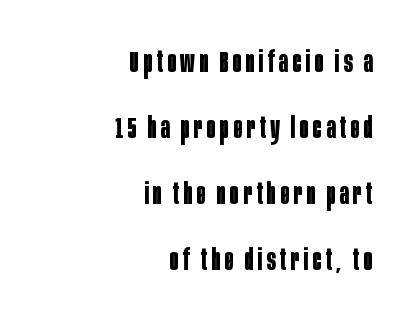
{"serif": "no", "italic": "no", "bold": "yes", "weight": "bold", "width": "condensed", "stroke_contrast": "low", "x_height": "large", "monospaced": "no", "underline": "no", "align": "right", "line_spacing": "loose", "line_spacing_ratio": 2.2, "glyph_px": 30}
